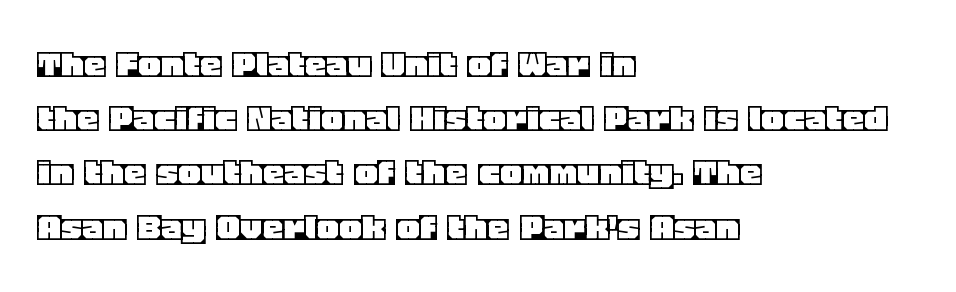
Q: Is the text italic (slanted)? A: No, it is upright.
Q: Is the text underlined? A: No.
Q: How is the paragraph aligned? A: Left-aligned.
Q: Is the spacing between letters normal or unusually wide? A: Normal.
Q: Is the spacing between lines tight, normal or loose? A: Normal.
Q: Width (condensed, normal, or wide)? A: Normal.
Q: x-height? A: Large.
Q: Monospaced? A: No.
